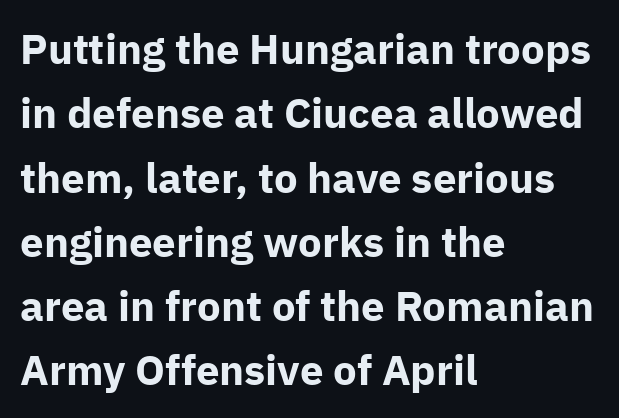
The image shows 42 px bold sans-serif type, upright; set left-aligned, normal line spacing (1.53x), normal letter spacing, not underlined; low stroke contrast and a medium x-height.
